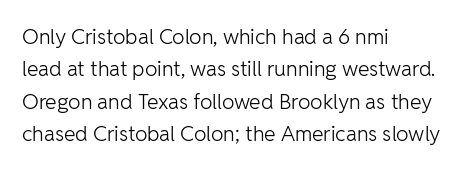
The image shows 21 px text type, upright; set left-aligned, normal line spacing (1.54x), normal letter spacing, not underlined.
